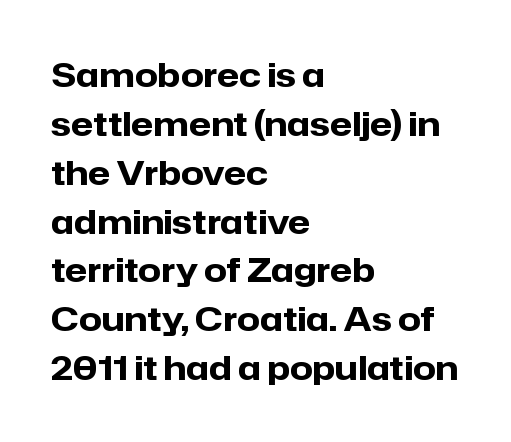
The image shows 33 px heavy sans-serif type, upright; set left-aligned, normal line spacing (1.48x), normal letter spacing, not underlined; low stroke contrast and a medium x-height.
